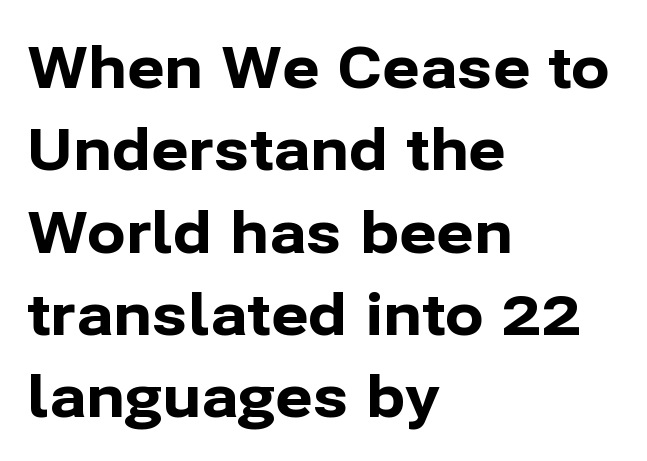
{"serif": "no", "italic": "no", "bold": "yes", "weight": "bold", "width": "normal", "stroke_contrast": "low", "x_height": "medium", "monospaced": "no", "underline": "no", "align": "left", "line_spacing": "normal", "line_spacing_ratio": 1.42, "letter_spacing": "normal", "letter_spacing_em": 0.0, "glyph_px": 58}
